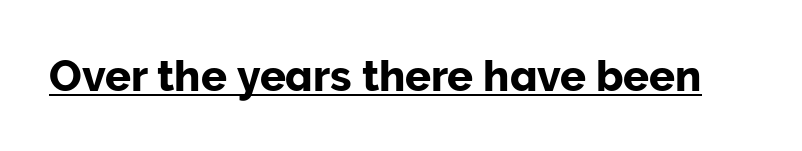
{"serif": "no", "italic": "no", "width": "normal", "stroke_contrast": "low", "x_height": "medium", "monospaced": "no", "underline": "yes", "letter_spacing": "normal", "letter_spacing_em": 0.0, "glyph_px": 43}
